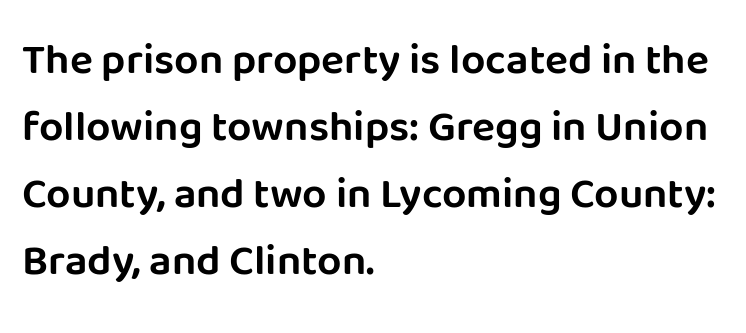
Descenders hang freely into open space. Varying glyph widths throughout — classic text-font behaviour. Each letter's strokes conclude bluntly, with no projecting serifs. Tall strokes in this sample are plumb rather than angled. The passage shown stacks its lines at a standard gap. Caption: standard tracking, unaltered.
